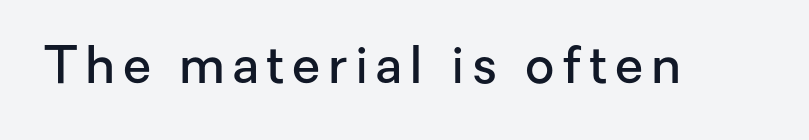
{"serif": "no", "italic": "no", "bold": "semi", "weight": "semibold", "width": "normal", "stroke_contrast": "low", "x_height": "medium", "monospaced": "no", "underline": "no", "glyph_px": 51}
